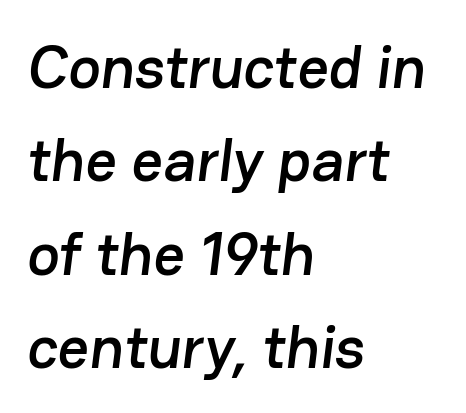
Q: Is the typeface a serif or a sans-serif typeface? A: Sans-serif.
Q: Is the text underlined? A: No.
Q: How is the paragraph aligned? A: Left-aligned.
Q: Is the spacing between letters normal or unusually wide? A: Normal.
Q: Is the spacing between lines tight, normal or loose? A: Normal.
Q: Width (condensed, normal, or wide)? A: Normal.
Q: Stroke contrast? A: Low.
Q: x-height? A: Medium.
Q: Monospaced? A: No.
